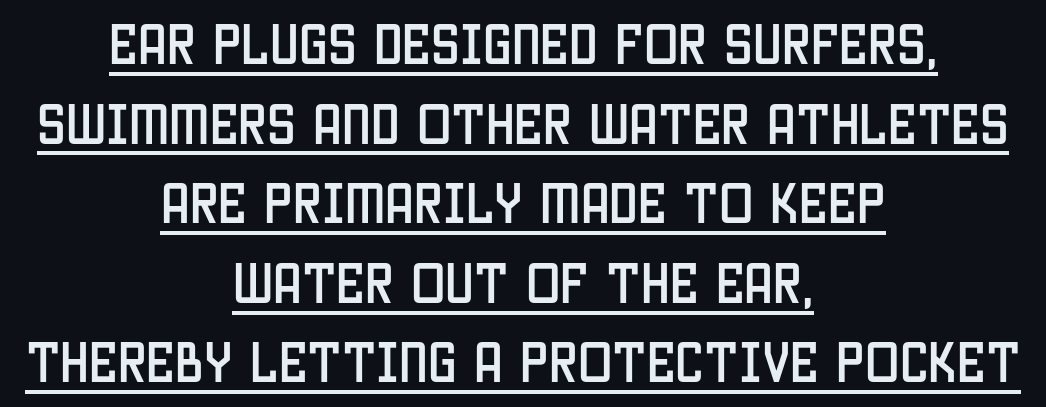
The image shows 46 px condensed sans-serif type, upright; set centered, line spacing 1.73x, normal letter spacing, underlined; low stroke contrast and a large x-height.
